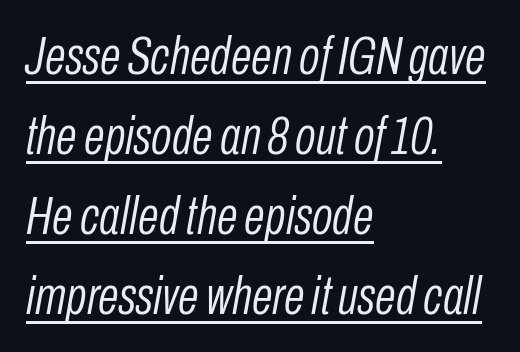
{"italic": "yes", "lean": "right", "slant_degrees": 10, "bold": "no", "weight": "light", "width": "condensed", "stroke_contrast": "low", "x_height": "medium", "monospaced": "no", "underline": "yes", "align": "left", "line_spacing": "normal", "line_spacing_ratio": 1.48, "letter_spacing": "normal", "letter_spacing_em": 0.0, "glyph_px": 54}
